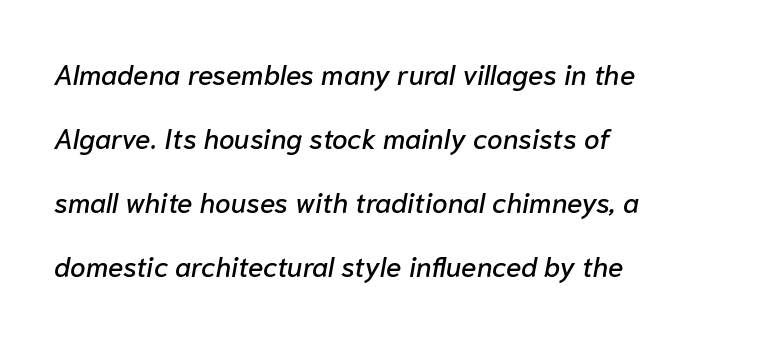
Q: Is the text italic (slanted)? A: Yes, it leans right by about 10 degrees.
Q: Is the text underlined? A: No.
Q: How is the paragraph aligned? A: Left-aligned.
Q: Is the spacing between letters normal or unusually wide? A: Normal.
Q: Is the spacing between lines tight, normal or loose? A: Loose.
Q: Width (condensed, normal, or wide)? A: Normal.
Q: Stroke contrast? A: Low.
Q: x-height? A: Medium.
Q: Monospaced? A: No.
